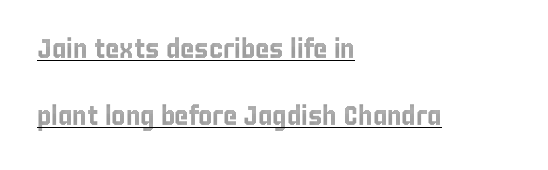
The image shows 27 px text type, upright; set left-aligned, loose line spacing (2.49x), normal letter spacing, underlined.
